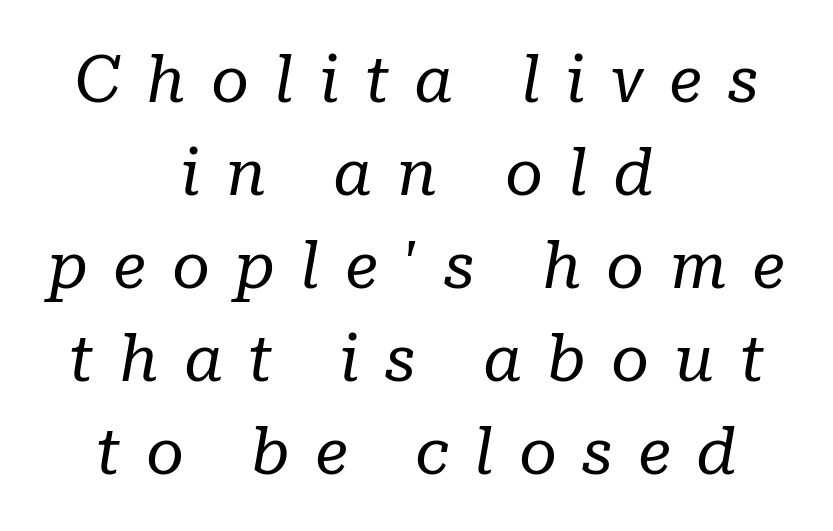
{"serif": "yes", "italic": "yes", "lean": "right", "slant_degrees": 10, "bold": "no", "weight": "regular", "width": "normal", "stroke_contrast": "low", "x_height": "medium", "monospaced": "no", "underline": "no", "align": "center", "line_spacing": "normal", "line_spacing_ratio": 1.43, "letter_spacing": "wide", "letter_spacing_em": 0.39, "glyph_px": 65}
